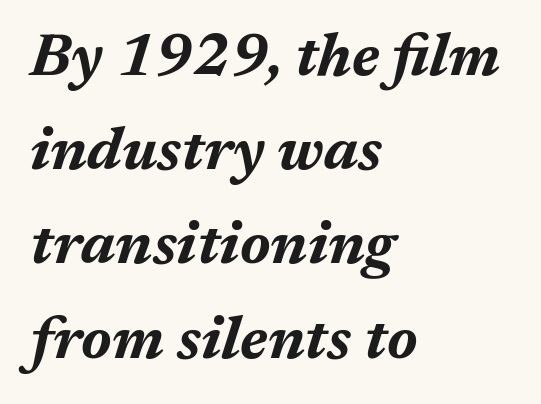
{"italic": "yes", "lean": "right", "slant_degrees": 17, "bold": "yes", "weight": "bold", "width": "normal", "stroke_contrast": "medium", "x_height": "medium", "monospaced": "no", "underline": "no", "align": "left", "line_spacing": "normal", "line_spacing_ratio": 1.57, "letter_spacing": "normal", "letter_spacing_em": 0.0, "glyph_px": 60}
